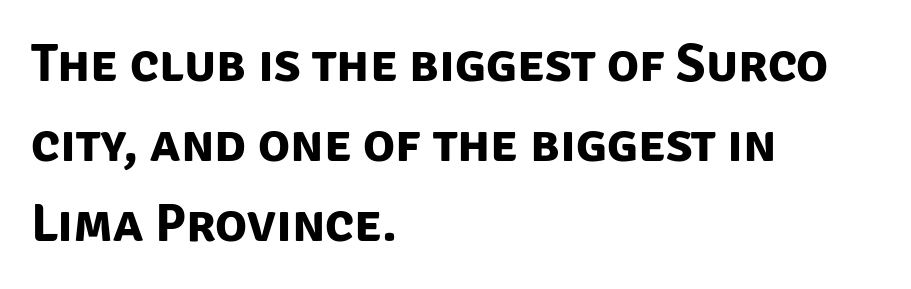
Q: Is the text bold? A: Yes.
Q: Is the typeface a serif or a sans-serif typeface? A: Sans-serif.
Q: Is the text underlined? A: No.
Q: How is the paragraph aligned? A: Left-aligned.
Q: Is the spacing between letters normal or unusually wide? A: Normal.
Q: Is the spacing between lines tight, normal or loose? A: Normal.
Q: Width (condensed, normal, or wide)? A: Normal.
Q: Stroke contrast? A: Low.
Q: x-height? A: Large.
Q: Monospaced? A: No.
